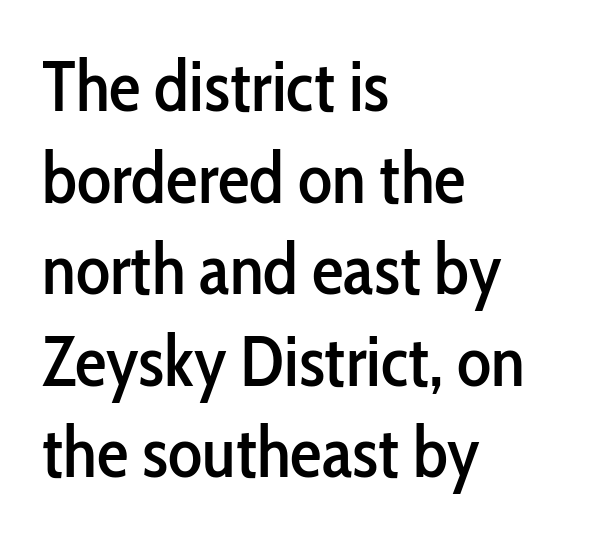
Each row of text sits above clean, open space. Notice how the passage keeps a crisp vertical edge on the left only. When letters stand straight like this, we call the style roman or upright. The type family on display is of the sans-serif kind. Standard letterfit; no display-style spreading of the glyphs.
